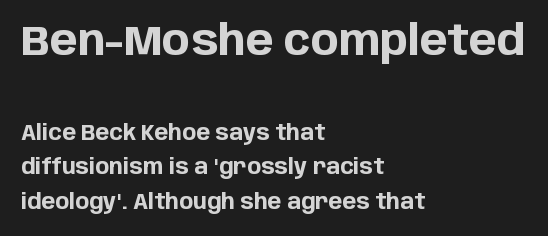
{"serif": "no", "italic": "no", "bold": "yes", "weight": "bold", "width": "normal", "stroke_contrast": "low", "x_height": "large", "monospaced": "no", "underline": "no", "align": "left", "line_spacing": "normal", "line_spacing_ratio": 1.63, "letter_spacing": "normal", "letter_spacing_em": 0.0, "larger_block": "first", "size_ratio": 2.0, "glyph_px": 42}
